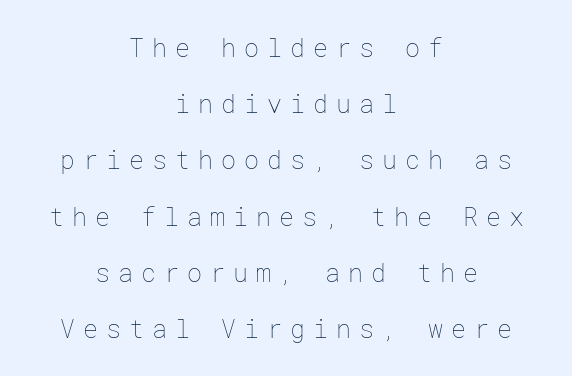
No letter is thick-stroked: the sample isn't bold. There is plenty of visible air inserted between adjacent glyphs. The strip under each line holds only bare page. Where is the straight margin? There isn't one; the lines are centered.
